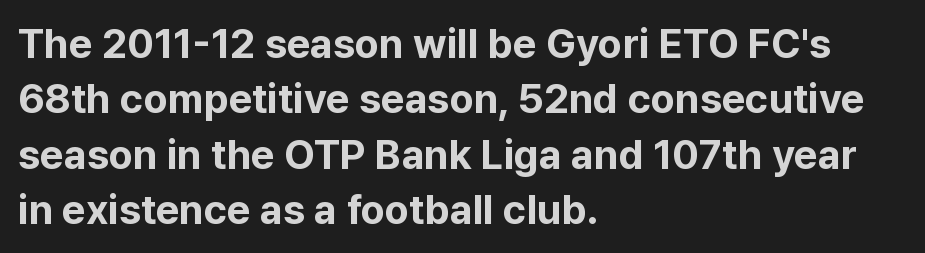
{"serif": "no", "italic": "no", "bold": "yes", "weight": "bold", "width": "normal", "stroke_contrast": "low", "x_height": "medium", "monospaced": "no", "underline": "no", "align": "left", "line_spacing": "normal", "line_spacing_ratio": 1.35, "letter_spacing": "normal", "letter_spacing_em": 0.0, "glyph_px": 41}
